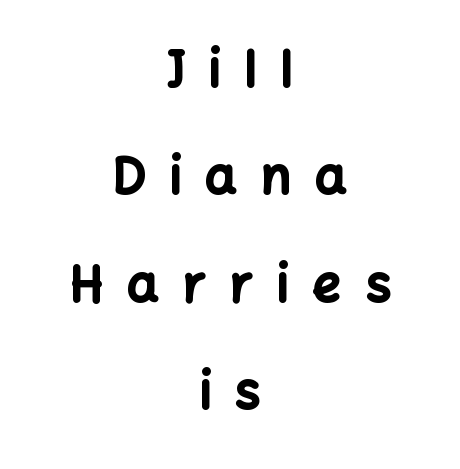
The image shows 50 px bold sans-serif type, upright; set centered, loose line spacing (2.15x), unusually wide letter spacing (+0.48 em), not underlined; low stroke contrast and a medium x-height.
